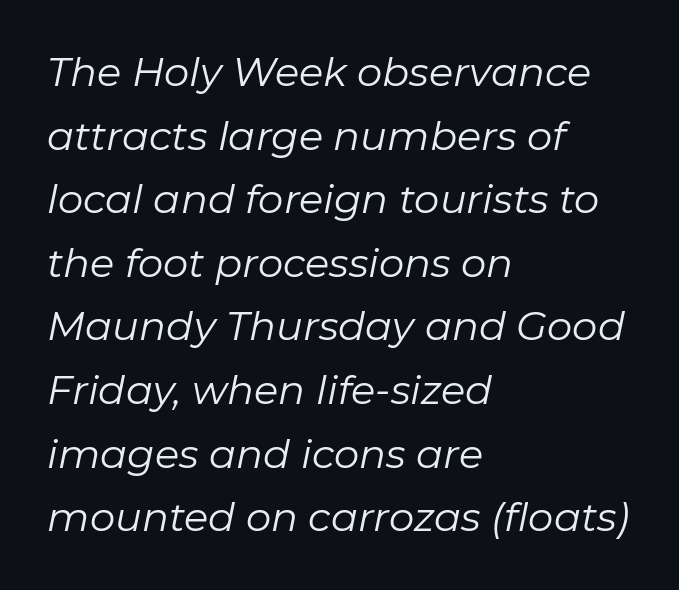
{"italic": "yes", "lean": "right", "slant_degrees": 11, "bold": "no", "weight": "regular", "width": "normal", "stroke_contrast": "low", "x_height": "medium", "monospaced": "no", "underline": "no", "align": "left", "line_spacing": "normal", "line_spacing_ratio": 1.59, "letter_spacing": "normal", "letter_spacing_em": 0.0, "glyph_px": 40}
